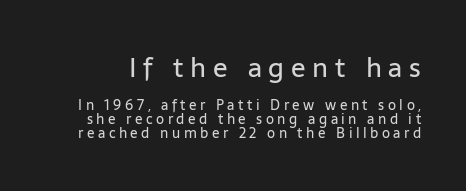
{"italic": "no", "bold": "no", "underline": "no", "line_spacing": "tight", "line_spacing_ratio": 0.99, "letter_spacing": "wide", "letter_spacing_em": 0.25, "larger_block": "first", "size_ratio": 1.93, "glyph_px": 27}
